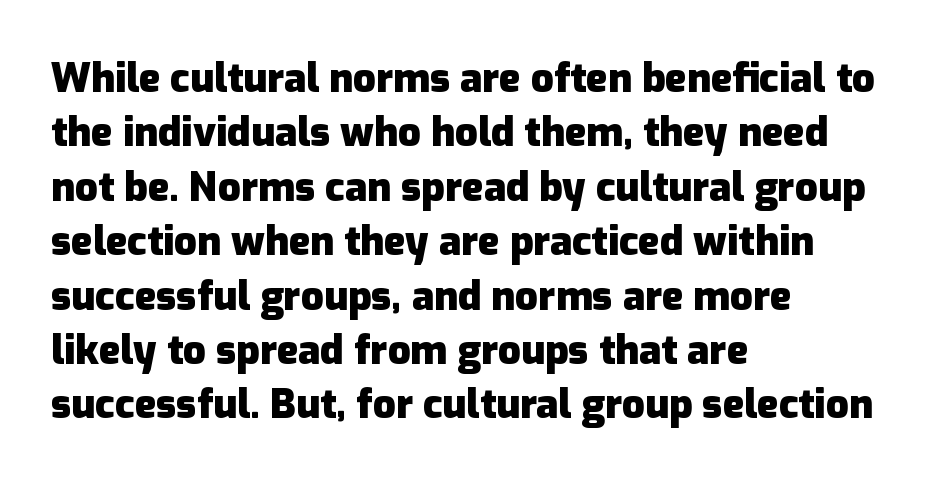
{"serif": "no", "italic": "no", "bold": "yes", "weight": "heavy", "width": "normal", "stroke_contrast": "low", "x_height": "medium", "monospaced": "no", "underline": "no", "align": "left", "line_spacing": "normal", "line_spacing_ratio": 1.36, "letter_spacing": "normal", "letter_spacing_em": 0.0, "glyph_px": 40}
